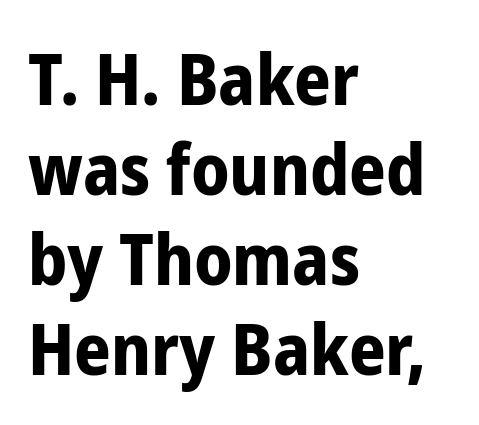
{"serif": "no", "italic": "no", "bold": "yes", "weight": "bold", "width": "condensed", "stroke_contrast": "low", "x_height": "medium", "monospaced": "no", "underline": "no", "align": "left", "line_spacing": "normal", "line_spacing_ratio": 1.25, "letter_spacing": "normal", "letter_spacing_em": 0.0, "glyph_px": 72}
